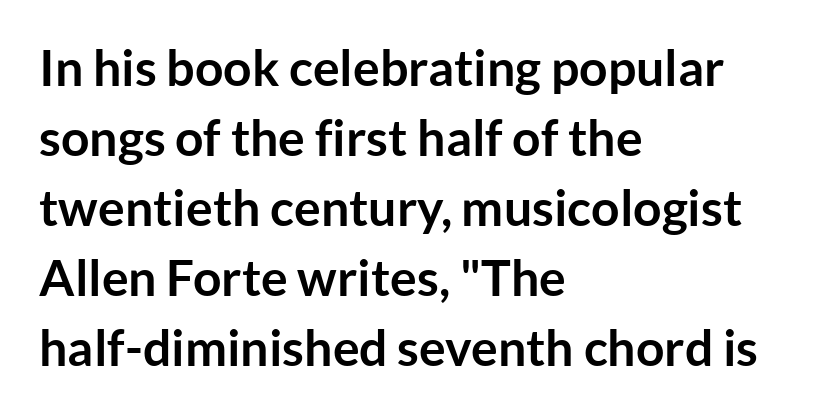
The image shows 50 px semibold sans-serif type, upright; set left-aligned, normal line spacing (1.4x), normal letter spacing, not underlined; low stroke contrast and a medium x-height.
